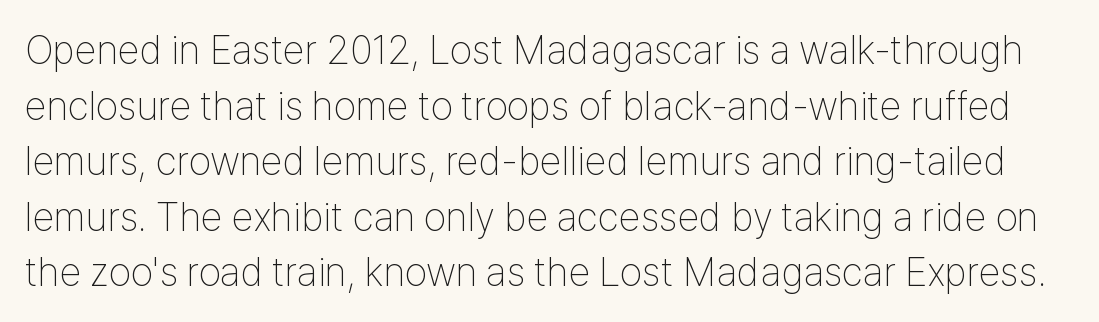
Q: Is the text bold? A: No.
Q: Is the text italic (slanted)? A: No, it is upright.
Q: Is the typeface a serif or a sans-serif typeface? A: Sans-serif.
Q: Is the text underlined? A: No.
Q: Is the spacing between letters normal or unusually wide? A: Normal.
Q: Is the spacing between lines tight, normal or loose? A: Normal.
Q: Width (condensed, normal, or wide)? A: Condensed.
Q: Stroke contrast? A: Low.
Q: x-height? A: Medium.
Q: Monospaced? A: No.
